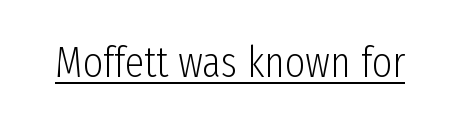
{"serif": "no", "italic": "no", "bold": "no", "weight": "light", "width": "condensed", "stroke_contrast": "low", "x_height": "medium", "monospaced": "no", "underline": "yes", "letter_spacing": "normal", "letter_spacing_em": 0.0, "glyph_px": 43}
